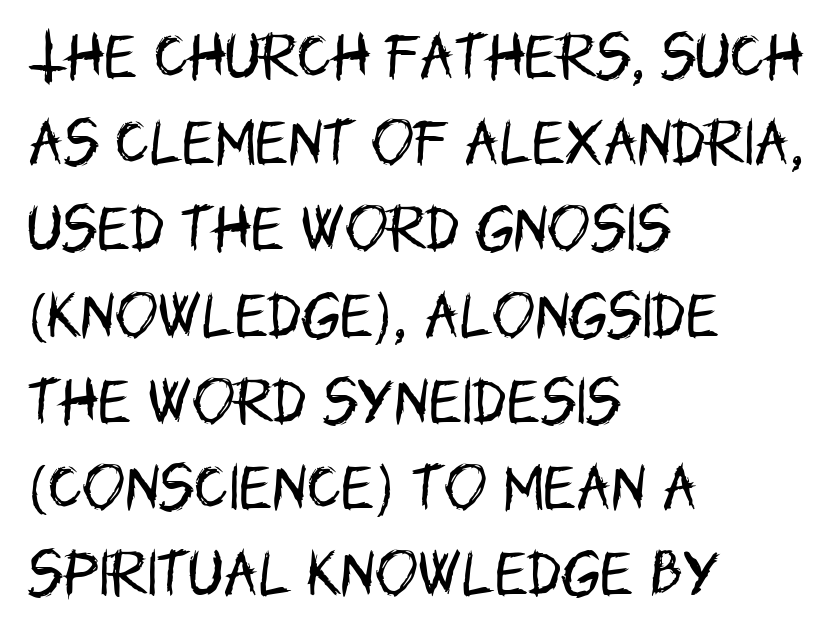
The image shows 51 px regular-weight, condensed sans-serif type, upright; set left-aligned, normal line spacing (1.69x), normal letter spacing, not underlined; low stroke contrast and a large x-height.
